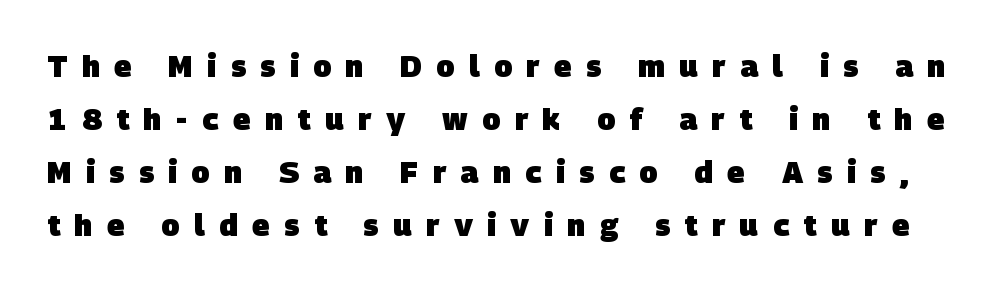
{"serif": "no", "bold": "yes", "weight": "heavy", "width": "normal", "stroke_contrast": "low", "x_height": "large", "monospaced": "no", "underline": "no", "line_spacing_ratio": 1.77, "letter_spacing": "wide", "letter_spacing_em": 0.48, "glyph_px": 30}
